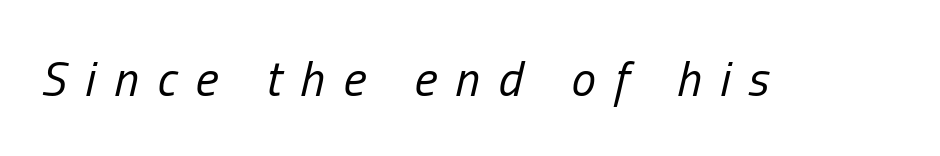
{"italic": "yes", "lean": "right", "slant_degrees": 13, "bold": "no", "weight": "regular", "width": "condensed", "stroke_contrast": "low", "x_height": "medium", "monospaced": "no", "underline": "no", "letter_spacing": "wide", "letter_spacing_em": 0.38, "glyph_px": 49}
